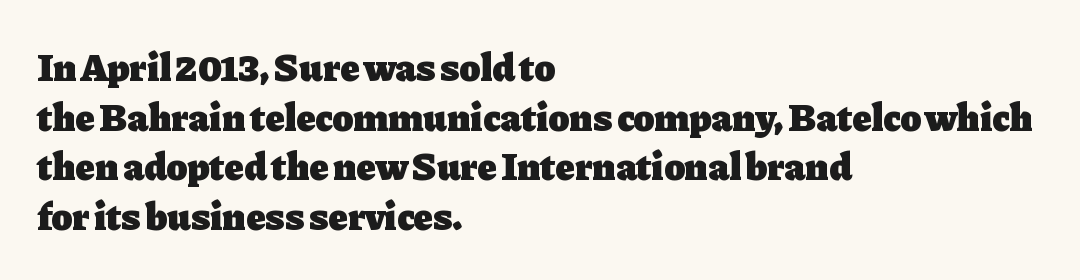
The image shows 39 px heavy serif type, upright; set left-aligned, normal line spacing (1.27x), normal letter spacing, not underlined; low stroke contrast and a medium x-height.
